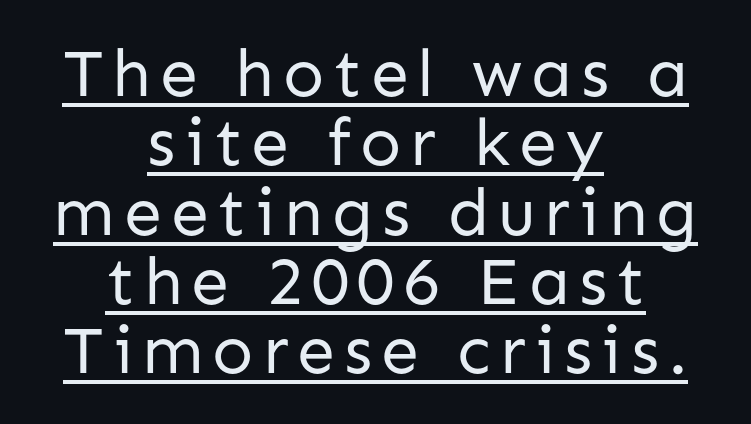
{"serif": "no", "italic": "no", "bold": "no", "weight": "regular", "width": "normal", "stroke_contrast": "low", "x_height": "medium", "monospaced": "no", "underline": "yes", "align": "center", "line_spacing": "tight", "line_spacing_ratio": 1.02, "glyph_px": 68}
